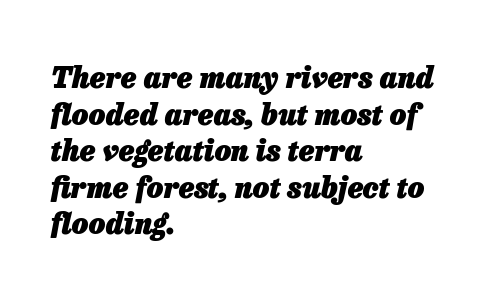
The image shows 29 px heavy type, italic (leaning right); set left-aligned, normal line spacing (1.26x), normal letter spacing, not underlined; low stroke contrast and a medium x-height.
